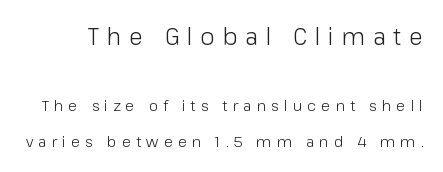
Q: Is the text bold? A: No.
Q: Is the text italic (slanted)? A: No, it is upright.
Q: Is the text underlined? A: No.
Q: Is the spacing between letters normal or unusually wide? A: Unusually wide.
Q: Is the spacing between lines tight, normal or loose? A: Loose.
Q: Which block of text is set in a larger size, the first (top) or the second (bottom)? A: The first (top) one.
